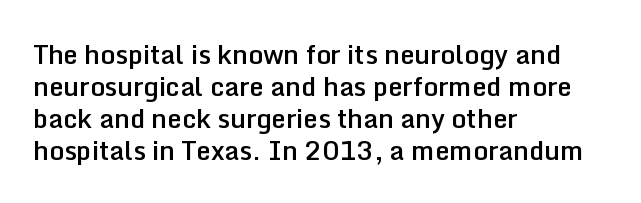
Q: Is the text bold? A: Semi-bold.
Q: Is the text italic (slanted)? A: No, it is upright.
Q: Is the text underlined? A: No.
Q: How is the paragraph aligned? A: Left-aligned.
Q: Is the spacing between letters normal or unusually wide? A: Normal.
